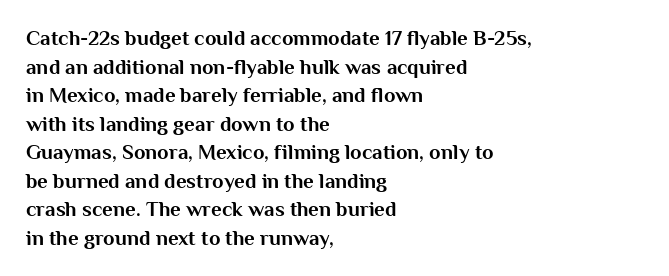
Notice how descenders clear the ascenders below comfortably — that's standard leading. Clear beneath every line of the passage. These lines are set flush left with a ragged right edge. The type sits square on the baseline with zero lean. Each word holds together tightly as a unit, with standard inter-letter gaps.
